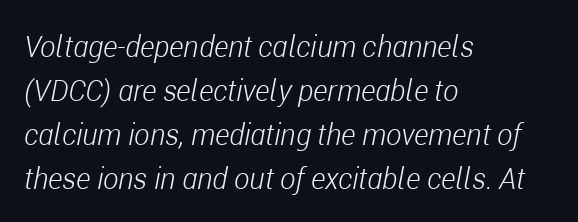
Q: Is the text bold? A: No.
Q: Is the text italic (slanted)? A: Yes, it leans right by about 11 degrees.
Q: Is the text underlined? A: No.
Q: How is the paragraph aligned? A: Left-aligned.
Q: Is the spacing between letters normal or unusually wide? A: Normal.
Q: Is the spacing between lines tight, normal or loose? A: Normal.
Q: Width (condensed, normal, or wide)? A: Condensed.
Q: Stroke contrast? A: Low.
Q: x-height? A: Medium.
Q: Monospaced? A: No.
